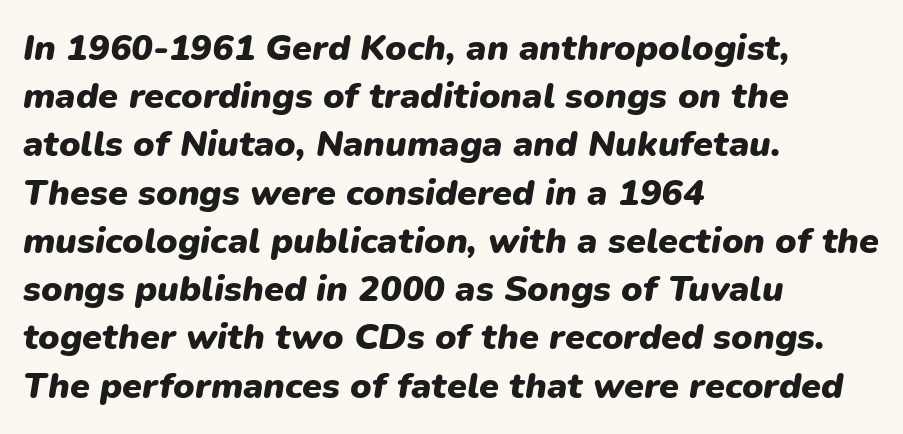
A typesetter would call this proportional, since set widths differ per character. The glyphs look as if they've been sheared to an angle. The zone under the glyphs is completely vacant. The sample has been set heavy, in full bold. Vertically, the passage feels balanced, rows spaced as you'd expect. You could call the tracking neutral — neither tight nor loose.
